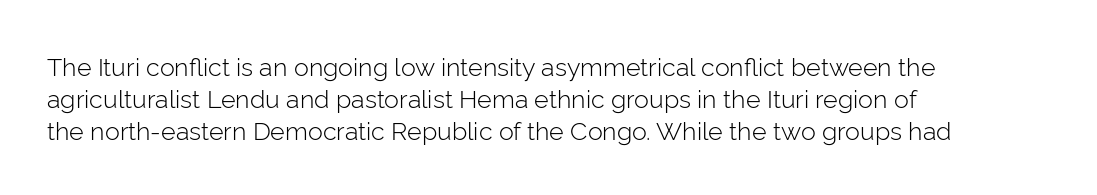
{"italic": "no", "bold": "no", "underline": "no", "align": "left", "line_spacing": "normal", "line_spacing_ratio": 1.29, "letter_spacing": "normal", "letter_spacing_em": 0.0, "glyph_px": 25}
